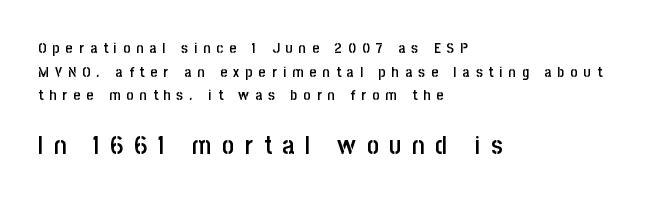
{"italic": "no", "bold": "semi", "underline": "no", "align": "left", "line_spacing": "normal", "line_spacing_ratio": 1.57, "letter_spacing": "wide", "letter_spacing_em": 0.41, "larger_block": "second", "size_ratio": 1.73, "glyph_px": 26}
